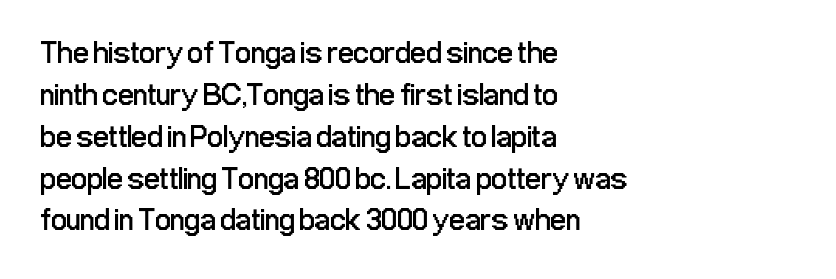
Baseline-to-baseline distance is the conventional proportion of letter height. Stems and bowls with no extra thickness — not bold. Default kerning and tracking; the words read as compact shapes. Nobody drew a line under any word here.
